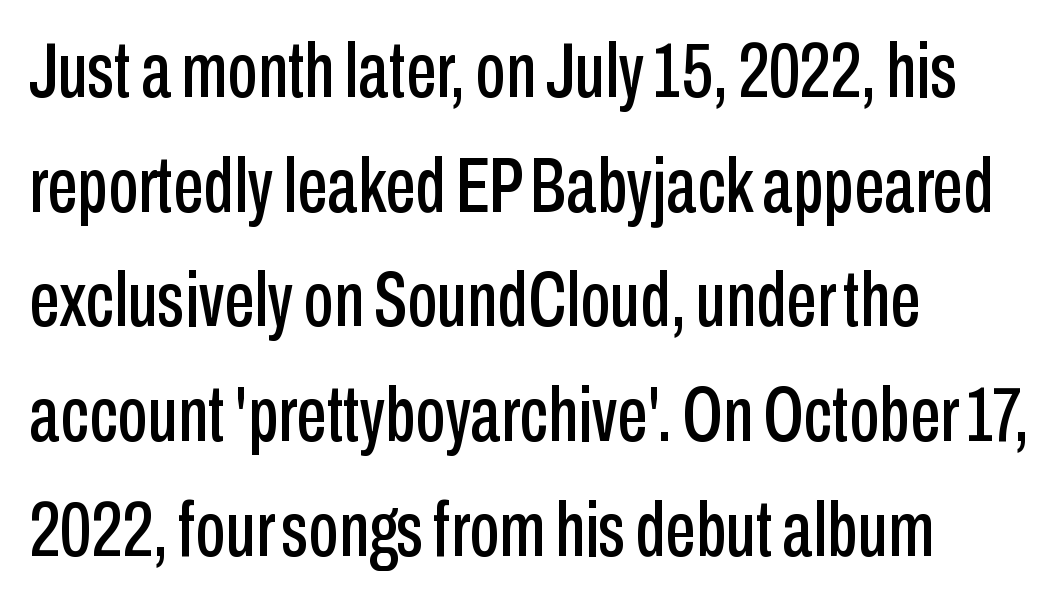
No feet cap the strokes, marking this as sans-serif type. The passage shown is typed in a proportional face where columns would drift. The lettering holds an erect, upright posture throughout. The passage is arranged the way most books set body copy — flush left. How are the letters spaced? Ordinarily, with no added tracking.
